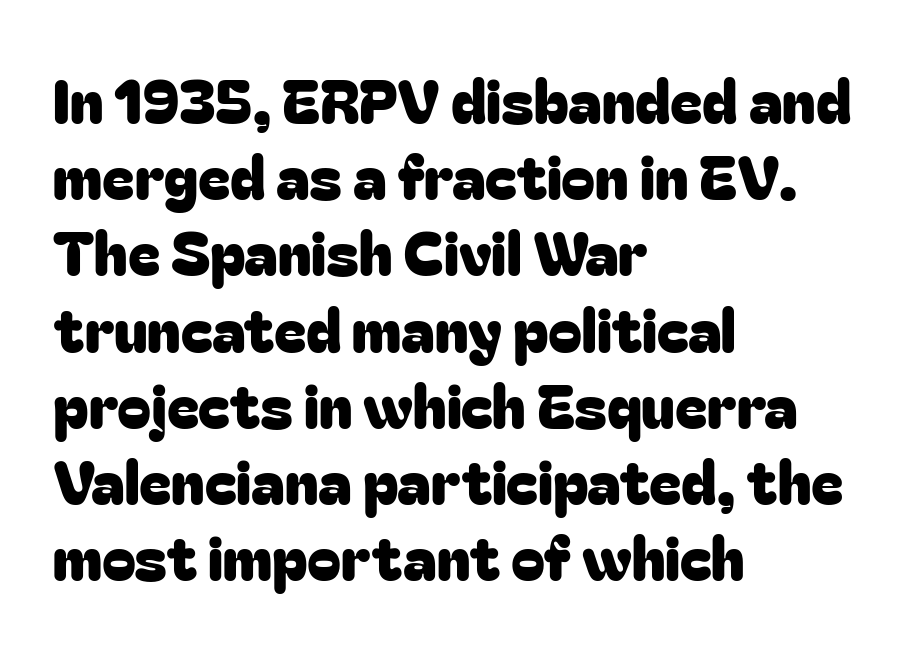
Q: Is the text italic (slanted)? A: No, it is upright.
Q: Is the typeface a serif or a sans-serif typeface? A: Sans-serif.
Q: Is the text underlined? A: No.
Q: How is the paragraph aligned? A: Left-aligned.
Q: Is the spacing between letters normal or unusually wide? A: Normal.
Q: Is the spacing between lines tight, normal or loose? A: Normal.
Q: Width (condensed, normal, or wide)? A: Normal.
Q: Stroke contrast? A: Low.
Q: x-height? A: Medium.
Q: Monospaced? A: No.
